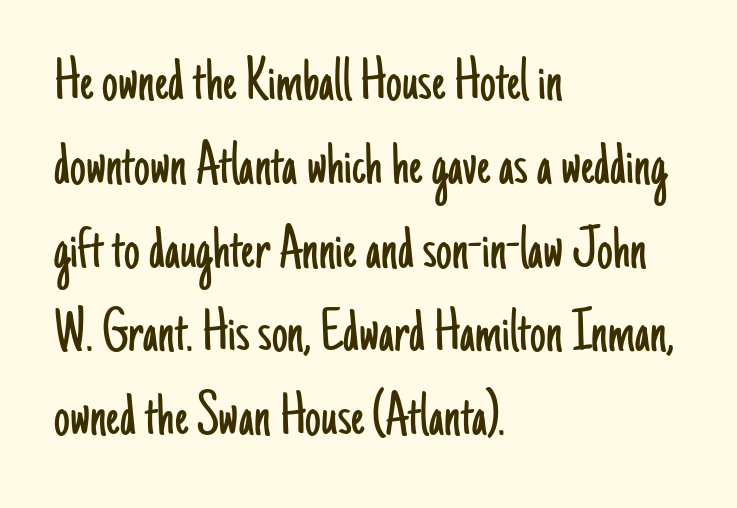
Does the copy run flush right? No — it runs flush left. The rows are spaced the way most documents space them. Serifs: no, the terminals of the letterforms are clean. Every stem runs plumb, perpendicular to the baseline.
